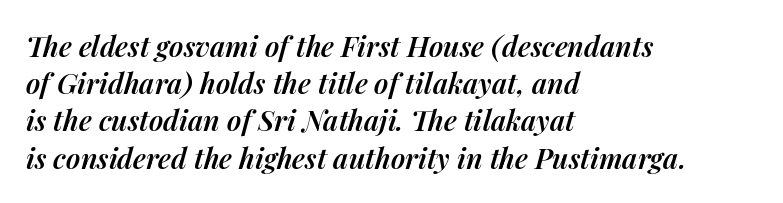
Posture: slanted. Note the varied advance widths — an 'i' is clearly narrower than an 'm'. Each word holds together tightly as a unit, with standard inter-letter gaps. Descender tails drop into unmarked territory. A student would call this left alignment; a typographer would say flush left, rag right. Is there much room between lines? A standard amount, neither cramped nor airy.
